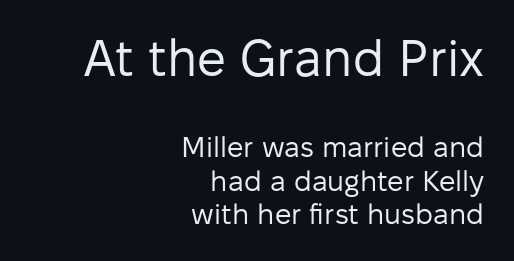
Q: Is the text bold? A: No.
Q: Is the text italic (slanted)? A: No, it is upright.
Q: Is the typeface a serif or a sans-serif typeface? A: Sans-serif.
Q: Is the text underlined? A: No.
Q: How is the paragraph aligned? A: Right-aligned.
Q: Is the spacing between letters normal or unusually wide? A: Normal.
Q: Which block of text is set in a larger size, the first (top) or the second (bottom)? A: The first (top) one.
Q: Width (condensed, normal, or wide)? A: Normal.
Q: Stroke contrast? A: Low.
Q: x-height? A: Medium.
Q: Monospaced? A: No.
